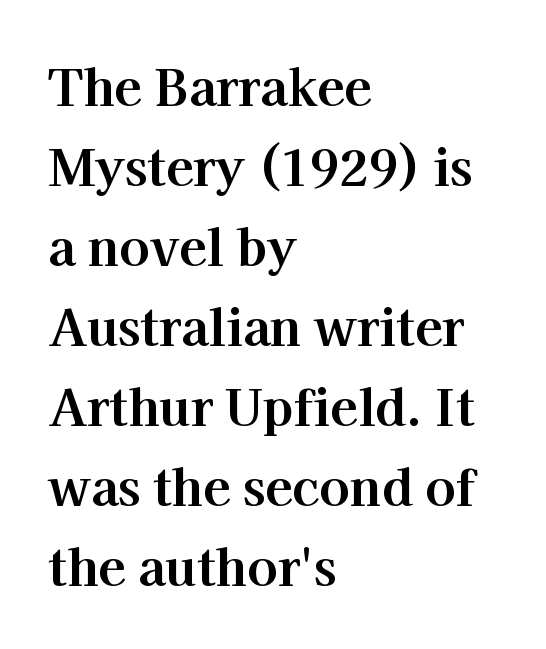
Q: Is the text bold? A: Yes.
Q: Is the text italic (slanted)? A: No, it is upright.
Q: Is the typeface a serif or a sans-serif typeface? A: Serif.
Q: Is the text underlined? A: No.
Q: How is the paragraph aligned? A: Left-aligned.
Q: Is the spacing between letters normal or unusually wide? A: Normal.
Q: Is the spacing between lines tight, normal or loose? A: Normal.
Q: Width (condensed, normal, or wide)? A: Normal.
Q: Stroke contrast? A: High.
Q: x-height? A: Medium.
Q: Monospaced? A: No.
